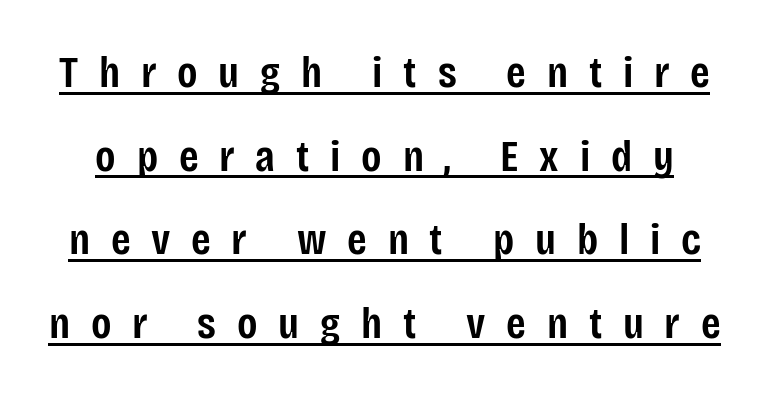
{"serif": "no", "italic": "no", "bold": "semi", "weight": "semibold", "width": "condensed", "stroke_contrast": "low", "x_height": "large", "monospaced": "no", "underline": "yes", "line_spacing_ratio": 1.86, "letter_spacing": "wide", "letter_spacing_em": 0.46, "glyph_px": 45}
